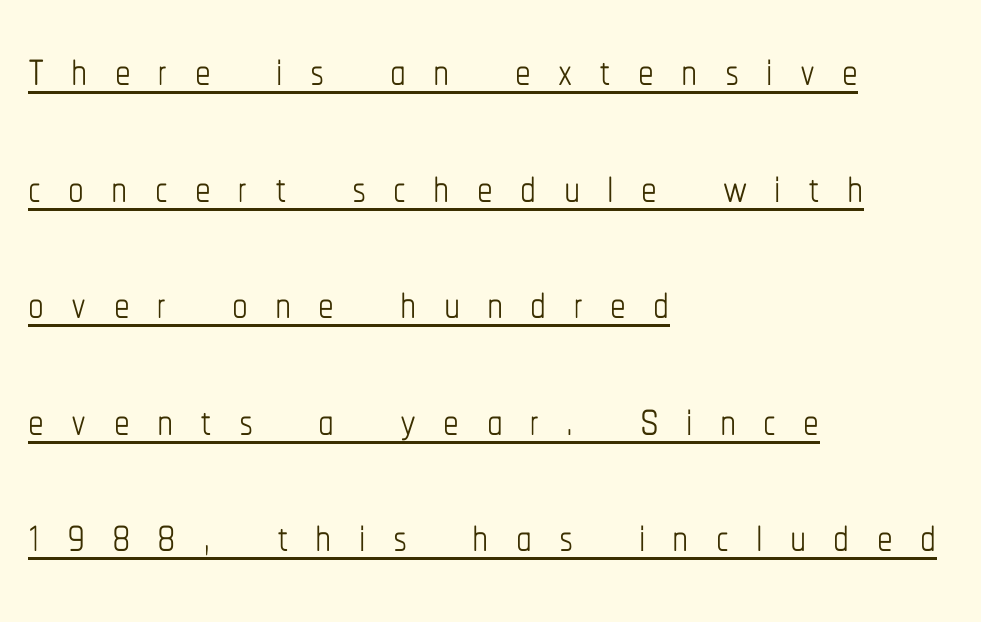
The image shows 63 px thin, condensed type, upright; set left-aligned, line spacing 1.85x, unusually wide letter spacing (+0.43 em), underlined; low stroke contrast and a medium x-height.
